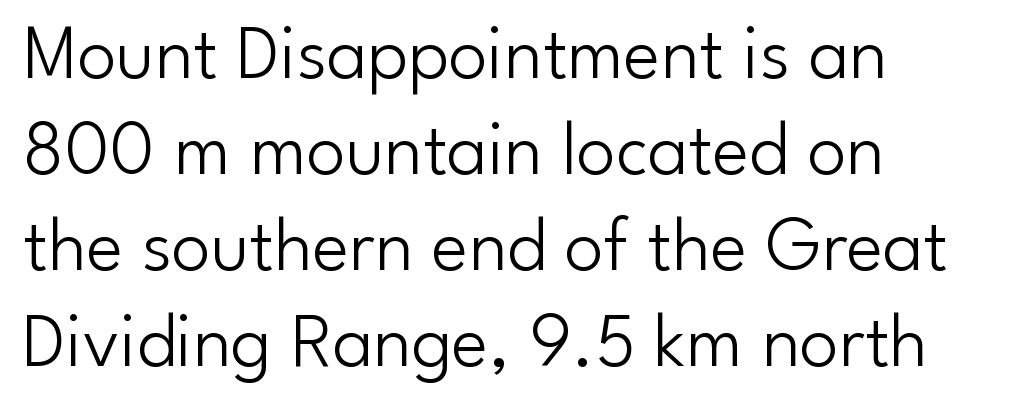
{"serif": "no", "italic": "no", "bold": "no", "weight": "light", "width": "normal", "stroke_contrast": "low", "x_height": "small", "monospaced": "no", "underline": "no", "align": "left", "line_spacing_ratio": 1.23, "letter_spacing": "normal", "letter_spacing_em": 0.0, "glyph_px": 78}
